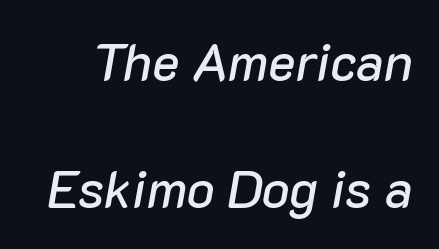
Airy leading. Standard letterfit; no display-style spreading of the glyphs. This sample has the flowing, uneven cadence of proportional lettering. Italic: yes, the glyphs are oblique. Clear beneath every line of the passage.
